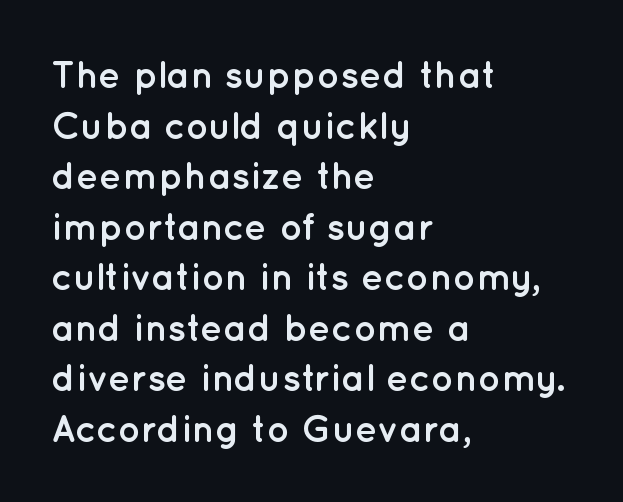
Q: Is the text bold? A: Yes.
Q: Is the text italic (slanted)? A: No, it is upright.
Q: Is the typeface a serif or a sans-serif typeface? A: Sans-serif.
Q: Is the text underlined? A: No.
Q: How is the paragraph aligned? A: Left-aligned.
Q: Is the spacing between letters normal or unusually wide? A: Normal.
Q: Is the spacing between lines tight, normal or loose? A: Normal.
Q: Width (condensed, normal, or wide)? A: Normal.
Q: Stroke contrast? A: Low.
Q: x-height? A: Medium.
Q: Monospaced? A: No.
